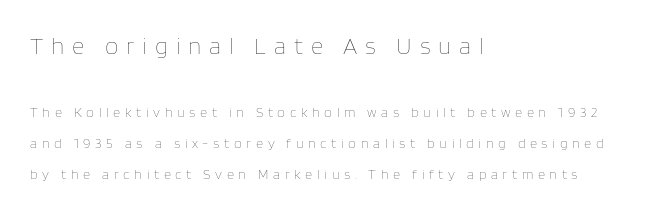
The axis of the letterforms is exactly vertical. Type without underlining. A student would notice the top passage is typeset larger than what follows. Weight: regular or lighter.
